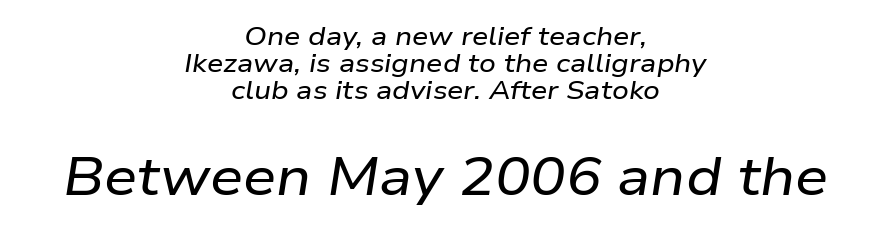
Q: Is the text italic (slanted)? A: Yes, it leans right by about 9 degrees.
Q: Is the text underlined? A: No.
Q: How is the paragraph aligned? A: Centered.
Q: Is the spacing between letters normal or unusually wide? A: Normal.
Q: Is the spacing between lines tight, normal or loose? A: Tight.
Q: Which block of text is set in a larger size, the first (top) or the second (bottom)? A: The second (bottom) one.
Q: Width (condensed, normal, or wide)? A: Wide.
Q: Stroke contrast? A: Low.
Q: x-height? A: Medium.
Q: Monospaced? A: No.
